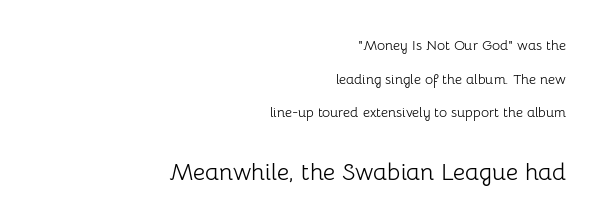
The lower block of text is set noticeably larger than the block above it. This rendering leaves character spacing at its baseline value. Stroke thickness stays within the range of a standard reading face or lighter. A roman cut, with each character standing at attention.
